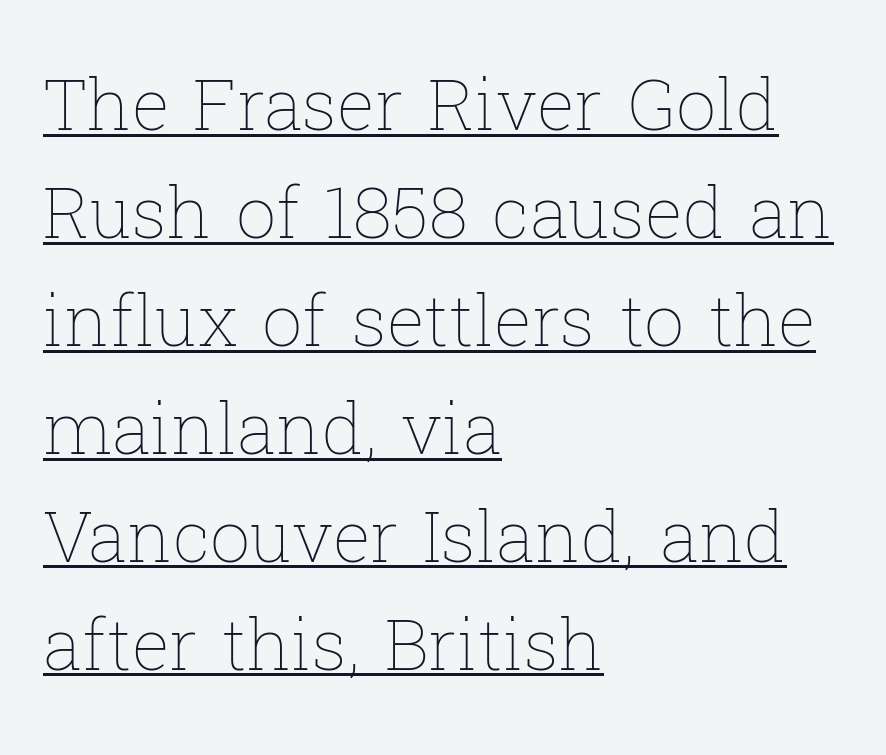
{"italic": "no", "bold": "no", "weight": "thin", "width": "normal", "stroke_contrast": "low", "x_height": "medium", "monospaced": "no", "underline": "yes", "align": "left", "line_spacing": "normal", "line_spacing_ratio": 1.52, "letter_spacing": "normal", "letter_spacing_em": 0.0, "glyph_px": 71}
